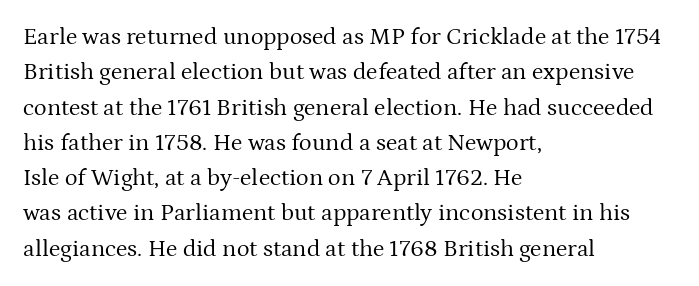
Q: Is the text bold? A: No.
Q: Is the text italic (slanted)? A: No, it is upright.
Q: Is the text underlined? A: No.
Q: How is the paragraph aligned? A: Left-aligned.
Q: Is the spacing between letters normal or unusually wide? A: Normal.
Q: Is the spacing between lines tight, normal or loose? A: Normal.
